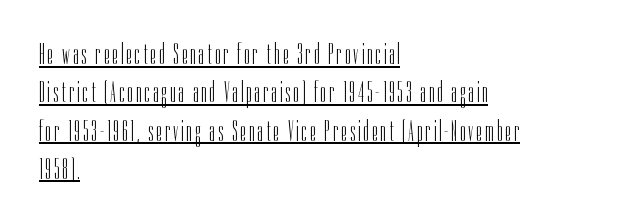
The image shows 29 px light, condensed sans-serif type, upright; set left-aligned, normal line spacing (1.32x), underlined; low stroke contrast and a medium x-height.
